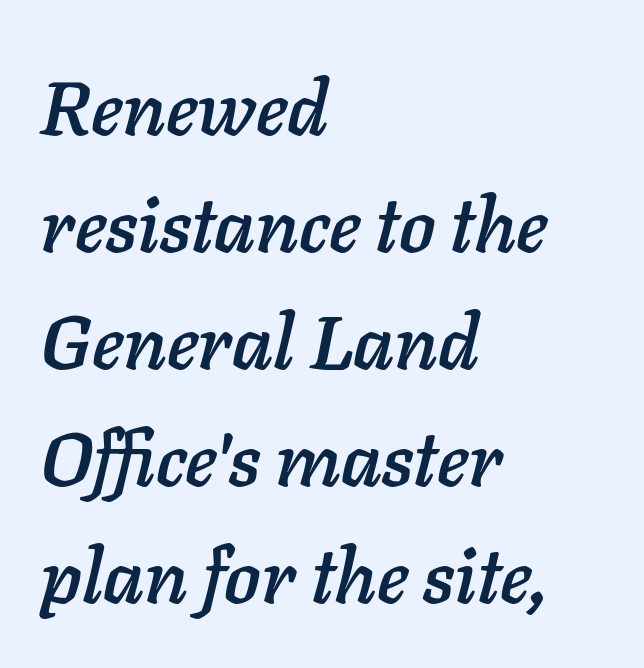
{"italic": "yes", "lean": "right", "slant_degrees": 11, "width": "normal", "stroke_contrast": "low", "x_height": "medium", "monospaced": "no", "underline": "no", "align": "left", "line_spacing": "normal", "line_spacing_ratio": 1.54, "letter_spacing": "normal", "letter_spacing_em": 0.0, "glyph_px": 76}
